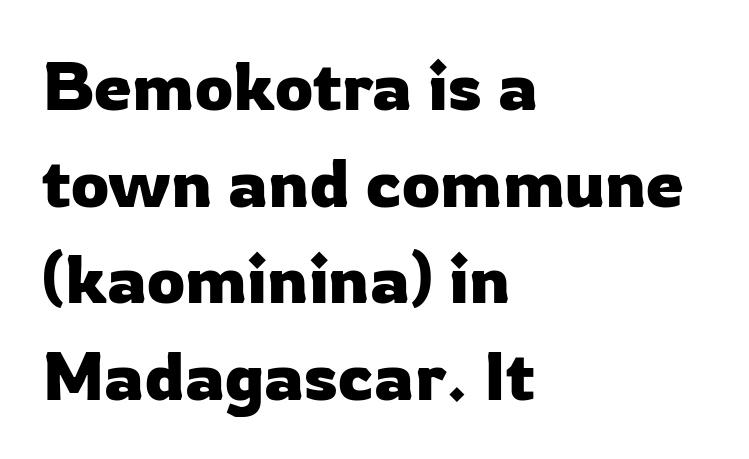
{"serif": "no", "italic": "no", "width": "normal", "stroke_contrast": "low", "x_height": "medium", "monospaced": "no", "underline": "no", "align": "left", "line_spacing": "normal", "line_spacing_ratio": 1.42, "letter_spacing": "normal", "letter_spacing_em": 0.0, "glyph_px": 68}
